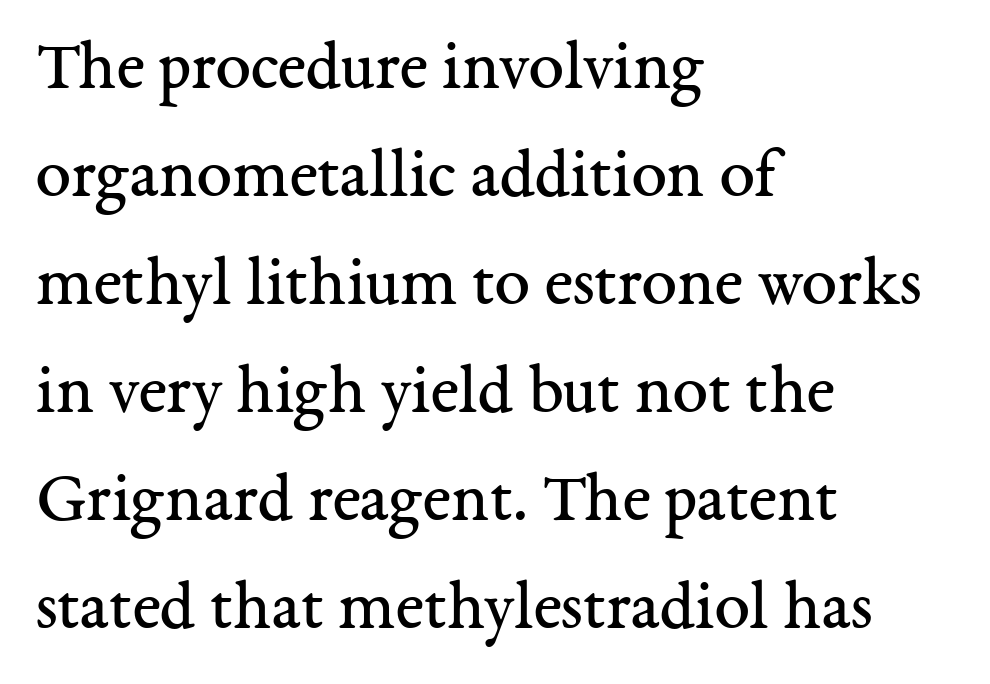
The image shows 71 px regular-weight serif type, upright; set left-aligned, normal line spacing (1.52x), normal letter spacing, not underlined; medium stroke contrast and a medium x-height.
